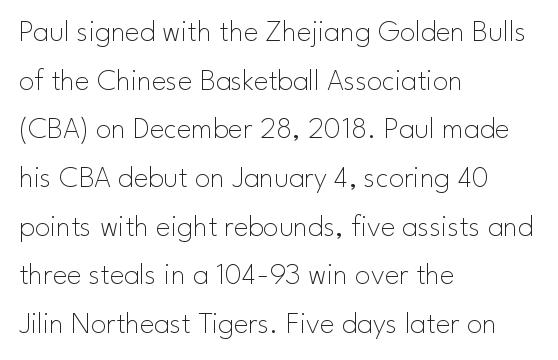
Each stroke keeps to a modest, everyday thickness or less. The rows are spaced the way most documents space them. Do the characters align in a grid? No, the font is proportional. A student would call this left alignment; a typographer would say flush left, rag right. Style check: upright.
